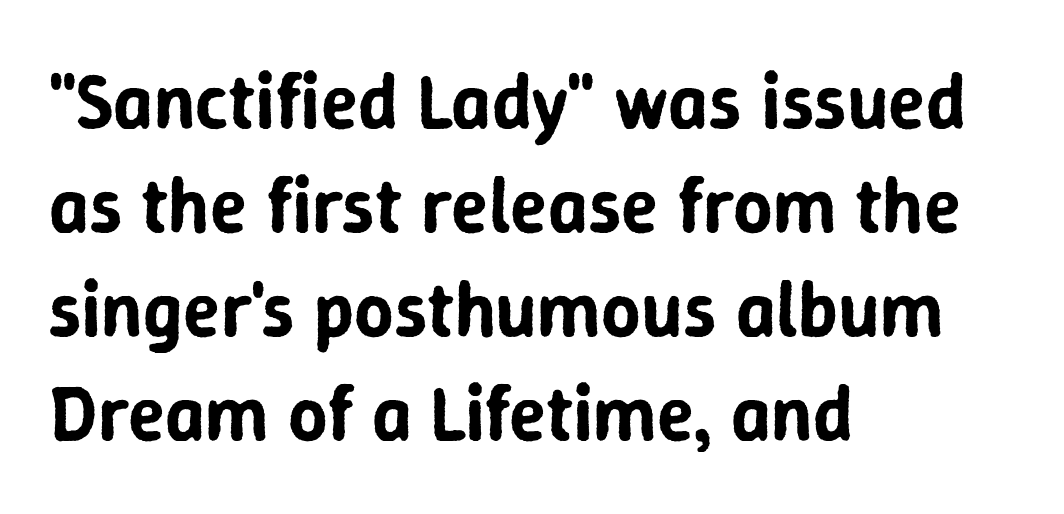
Underline: absent. The lettering stays uniformly vertical, giving the passage a roman look. One-word summary of the alignment: left. The passage shown stacks its lines at a standard gap. The passage shown is typed in a proportional face where columns would drift. A typesetter would label this face a sans.
